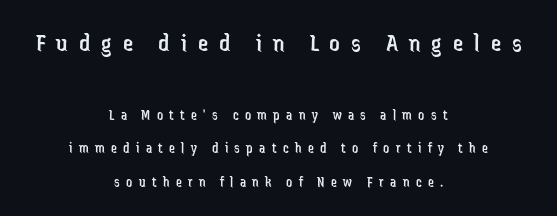
Q: Is the text bold? A: No.
Q: Is the text italic (slanted)? A: No, it is upright.
Q: Is the text underlined? A: No.
Q: How is the paragraph aligned? A: Centered.
Q: Is the spacing between letters normal or unusually wide? A: Unusually wide.
Q: Is the spacing between lines tight, normal or loose? A: Loose.
Q: Which block of text is set in a larger size, the first (top) or the second (bottom)? A: The first (top) one.
